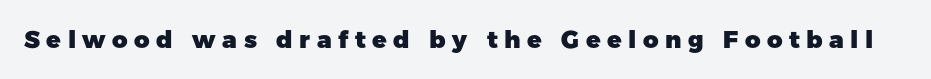
The image shows 24 px bold type, upright; set unusually wide letter spacing (+0.27 em), not underlined.
